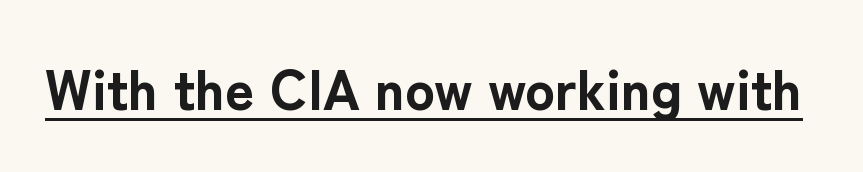
{"serif": "no", "italic": "no", "bold": "yes", "weight": "bold", "width": "normal", "stroke_contrast": "low", "x_height": "medium", "monospaced": "no", "underline": "yes", "letter_spacing": "normal", "letter_spacing_em": 0.0, "glyph_px": 56}
